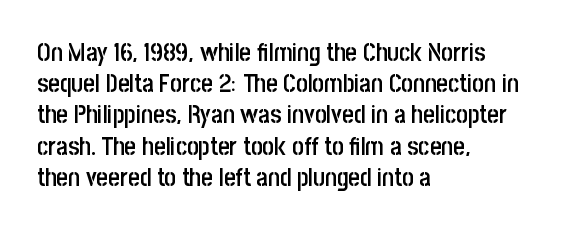
The vertical gap from one line to the next is medium. This sample is left-justified, so line endings fall wherever the words run out. Check under the words: just untouched page. Honestly, the letter spacing is just normal — you wouldn't notice it. Does the lettering tilt? It doesn't — this is upright. Typesetter's note: demi weight, one step under bold.
